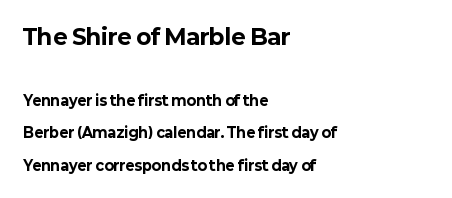
The image shows 22 px bold type, upright; set left-aligned, loose line spacing (2.33x), normal letter spacing, not underlined; the first (top) block is 1.57x larger.
